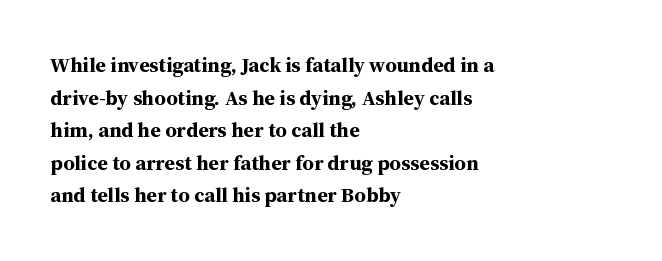
{"italic": "no", "bold": "yes", "underline": "no", "align": "left", "line_spacing": "normal", "line_spacing_ratio": 1.55, "letter_spacing": "normal", "letter_spacing_em": 0.0, "glyph_px": 21}
